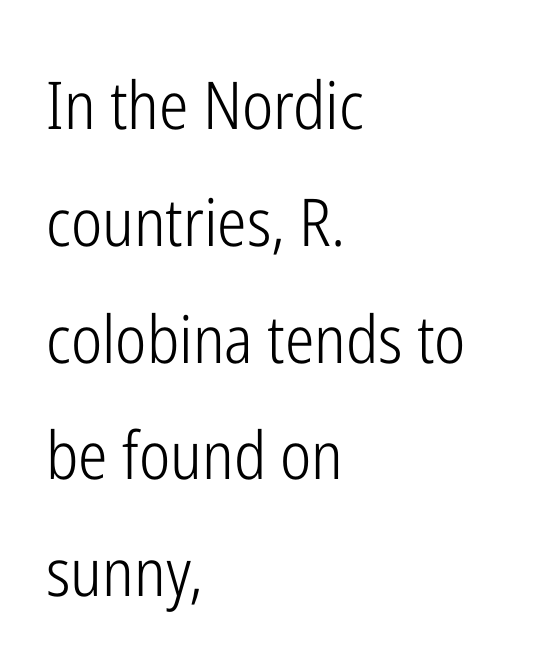
The face looks like a standard text weight, possibly lighter. Underline: absent. The face used here is rendered with its standard letterfit. These lines stack with their left ends in a neat column. The text was rendered using a sans face with plain stroke endings.
